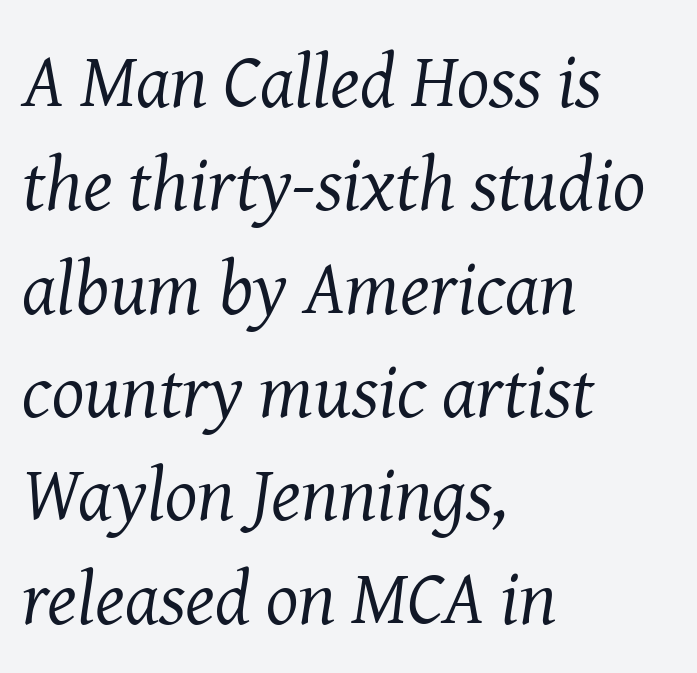
Q: Is the text bold? A: No.
Q: Is the text italic (slanted)? A: Yes, it leans right by about 8 degrees.
Q: Is the typeface a serif or a sans-serif typeface? A: Serif.
Q: Is the text underlined? A: No.
Q: How is the paragraph aligned? A: Left-aligned.
Q: Is the spacing between letters normal or unusually wide? A: Normal.
Q: Is the spacing between lines tight, normal or loose? A: Normal.
Q: Width (condensed, normal, or wide)? A: Normal.
Q: Stroke contrast? A: Medium.
Q: x-height? A: Medium.
Q: Monospaced? A: No.
